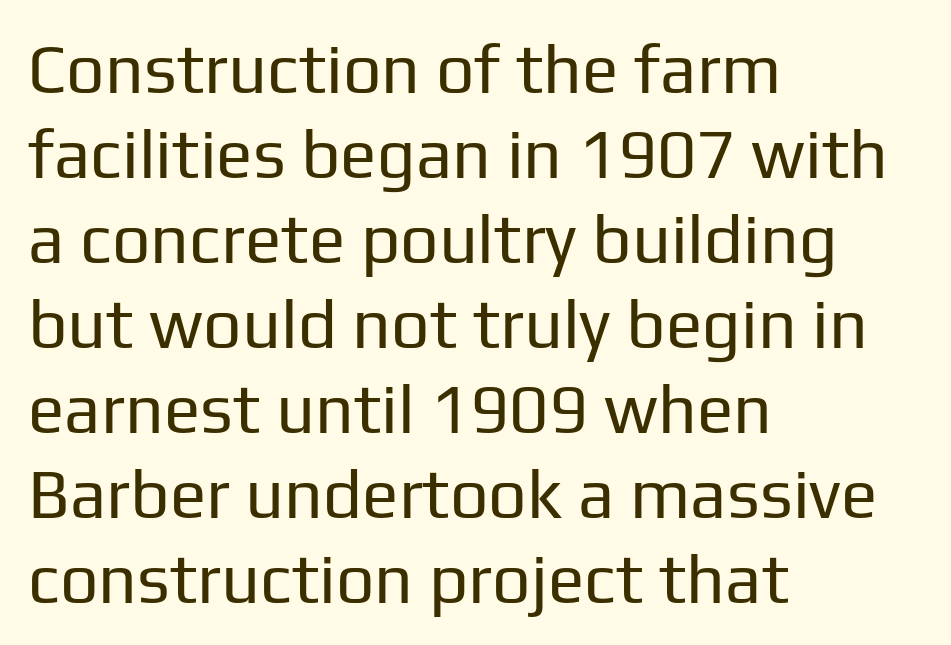
Q: Is the text bold? A: No.
Q: Is the text italic (slanted)? A: No, it is upright.
Q: Is the typeface a serif or a sans-serif typeface? A: Sans-serif.
Q: Is the text underlined? A: No.
Q: How is the paragraph aligned? A: Left-aligned.
Q: Is the spacing between letters normal or unusually wide? A: Normal.
Q: Is the spacing between lines tight, normal or loose? A: Normal.
Q: Width (condensed, normal, or wide)? A: Normal.
Q: Stroke contrast? A: Low.
Q: x-height? A: Medium.
Q: Monospaced? A: No.
